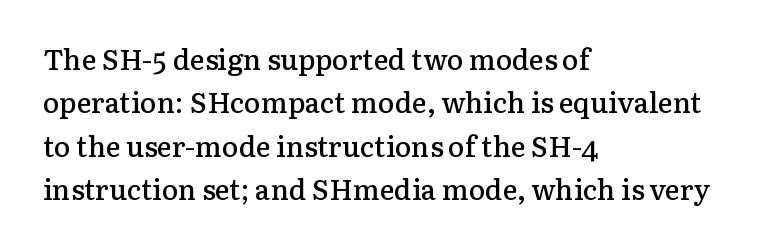
Strokes here are thickened, but only to semibold level. The letters sit at their default tracking, neither squeezed nor spread. Check the space under the baseline: it is left empty. I'd call this a serif setting — the letters wear small feet. Honestly, the row spacing looks completely unremarkable.
